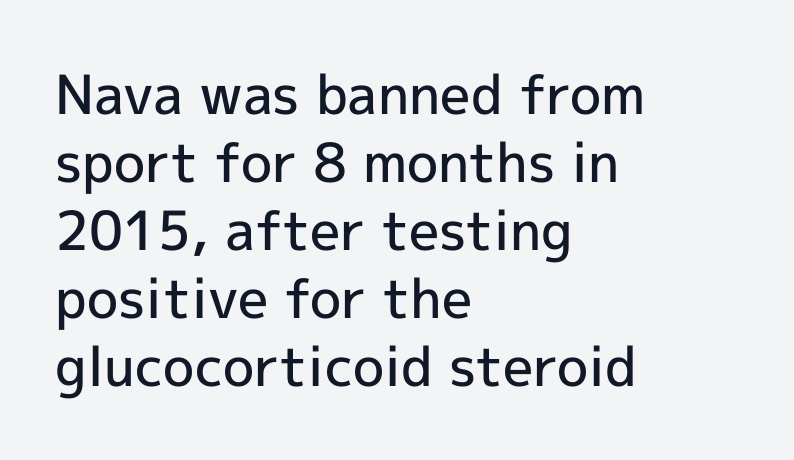
Q: Is the text bold? A: Semi-bold.
Q: Is the text italic (slanted)? A: No, it is upright.
Q: Is the typeface a serif or a sans-serif typeface? A: Sans-serif.
Q: Is the text underlined? A: No.
Q: How is the paragraph aligned? A: Left-aligned.
Q: Is the spacing between letters normal or unusually wide? A: Normal.
Q: Is the spacing between lines tight, normal or loose? A: Normal.
Q: Width (condensed, normal, or wide)? A: Normal.
Q: x-height? A: Medium.
Q: Monospaced? A: No.
